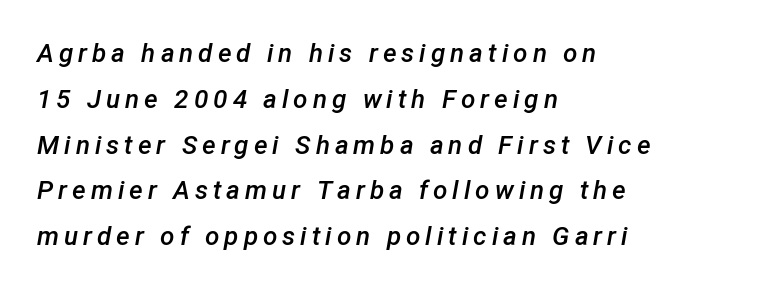
The text carries the slant typical of an italic or oblique font. A bit beefed up — I'd call it semibold rather than bold. Lines of text with bare space underneath. Notice how the passage keeps a crisp vertical edge on the left only.
